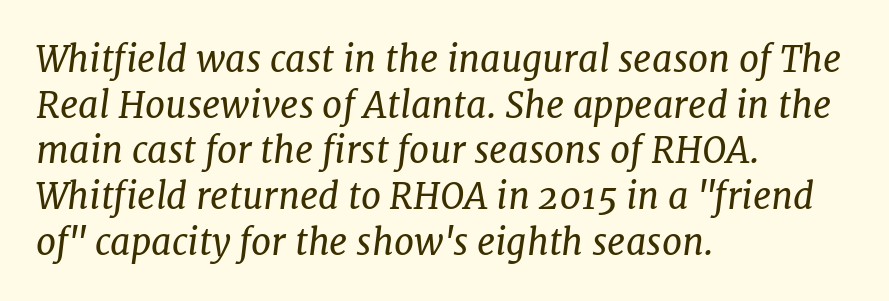
{"serif": "yes", "italic": "yes", "lean": "right", "slant_degrees": 7, "bold": "no", "weight": "regular", "width": "normal", "stroke_contrast": "low", "x_height": "medium", "monospaced": "no", "underline": "no", "align": "left", "line_spacing": "normal", "line_spacing_ratio": 1.27, "letter_spacing": "normal", "letter_spacing_em": 0.0, "glyph_px": 36}
